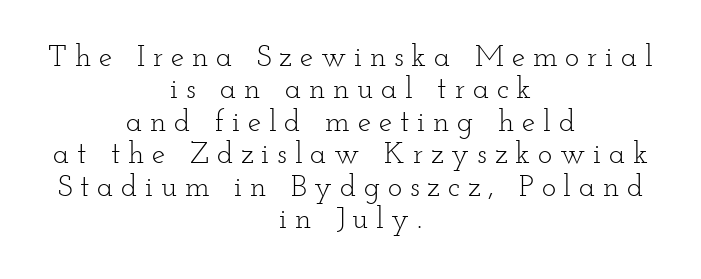
The image shows 30 px light, wide serif type, upright; set centered, tight line spacing (1.08x), unusually wide letter spacing (+0.26 em), not underlined; low stroke contrast and a small x-height.
